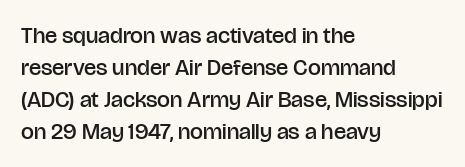
{"italic": "no", "bold": "semi", "underline": "no", "align": "left", "line_spacing": "normal", "line_spacing_ratio": 1.39, "letter_spacing": "normal", "letter_spacing_em": 0.0, "glyph_px": 23}
